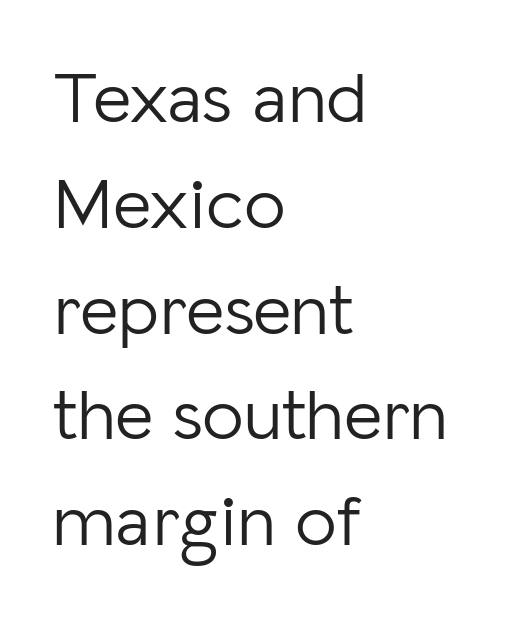
Q: Is the text bold? A: No.
Q: Is the text italic (slanted)? A: No, it is upright.
Q: Is the typeface a serif or a sans-serif typeface? A: Sans-serif.
Q: Is the text underlined? A: No.
Q: How is the paragraph aligned? A: Left-aligned.
Q: Is the spacing between letters normal or unusually wide? A: Normal.
Q: Is the spacing between lines tight, normal or loose? A: Normal.
Q: Width (condensed, normal, or wide)? A: Normal.
Q: Stroke contrast? A: Low.
Q: x-height? A: Medium.
Q: Monospaced? A: No.
